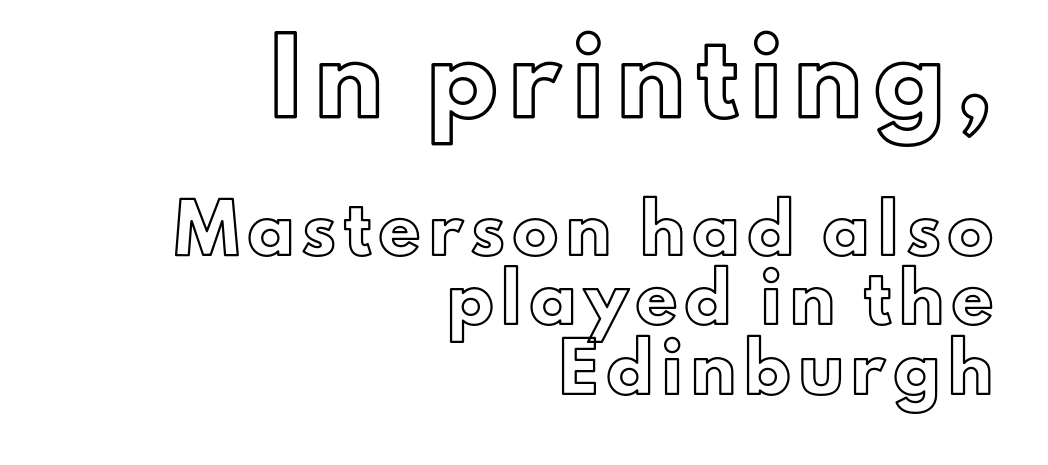
The typography opts for an upright posture over an oblique one. Spacing verdict: proportional, widths tailored to each character. Quick note: interline space is typical. Bigger letters appear in the top chunk; the bottom chunk is reduced.
